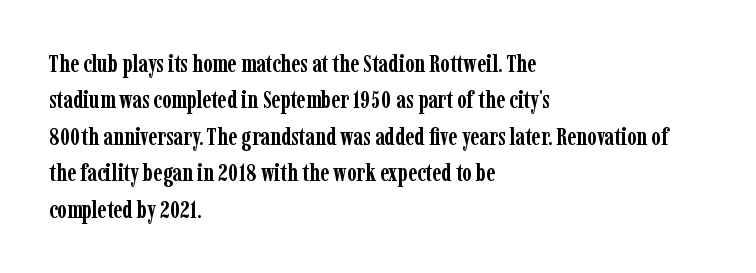
{"italic": "no", "bold": "yes", "underline": "no", "align": "left", "line_spacing": "normal", "line_spacing_ratio": 1.52, "letter_spacing": "normal", "letter_spacing_em": 0.0, "glyph_px": 24}
